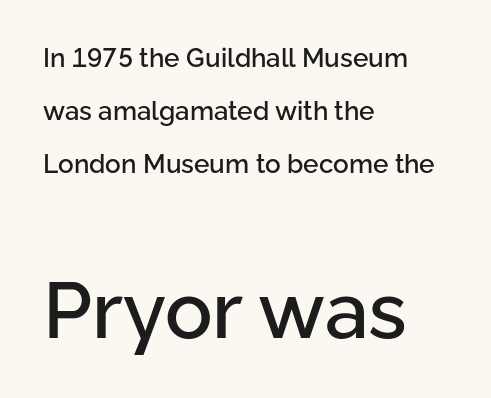
Unlike a traditional serif, this face leaves its strokes unadorned. Beneath every word, the page is bare. Does the lettering tilt? It doesn't — this is upright. The rendering uses natural spacing where letterforms have individual widths. Size hierarchy here favors the trailing block over the leading one.
